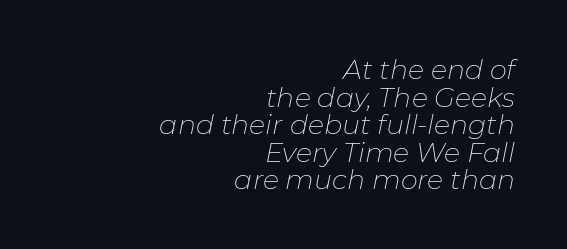
Casual observation: everything's shoved over to the right. There's an unmistakable incline to the writing here. Is the letter spacing exaggerated? No — it looks like the ordinary default. A clean baseline with only descenders dipping below it. Stroke thickness stays within the range of a standard reading face or lighter. In terms of leading, this rendering errs on the cramped side.
